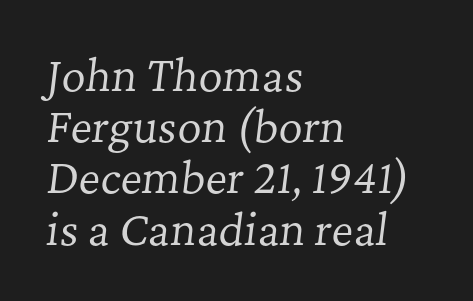
The image shows 42 px regular-weight serif type, italic (leaning right); set left-aligned, line spacing 1.22x, normal letter spacing, not underlined; low stroke contrast and a medium x-height.
